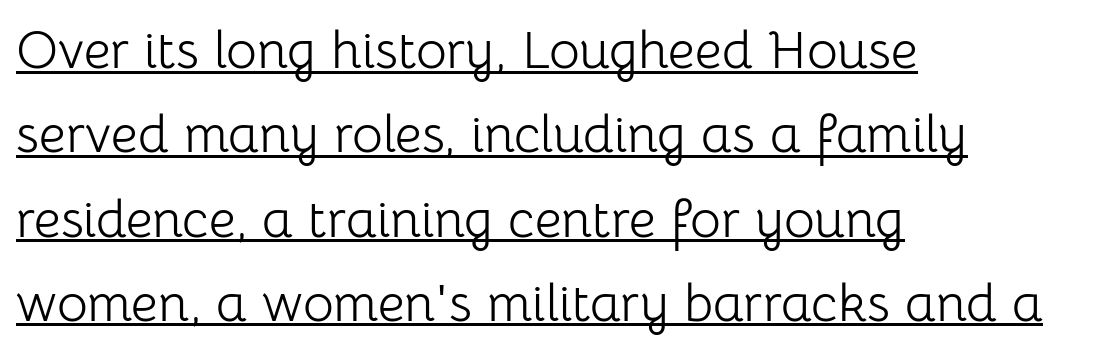
Look at the bottom of the vertical strokes: they stop flat, with no serifs. Every character sits straight up, as roman type does. Observe the ordinary spacing: letters are neighbours, not strangers. The rendering anchors every line to the left-hand side. Leading: standard. Students, observe the line beneath the letters — that is underlining.
